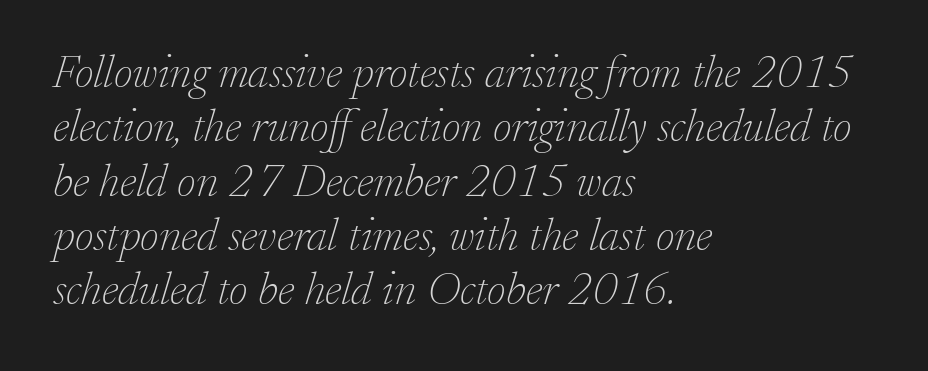
{"serif": "yes", "italic": "yes", "lean": "right", "slant_degrees": 17, "bold": "no", "weight": "thin", "width": "normal", "stroke_contrast": "low", "x_height": "small", "monospaced": "no", "underline": "no", "align": "left", "line_spacing_ratio": 1.18, "letter_spacing": "normal", "letter_spacing_em": 0.0, "glyph_px": 46}
